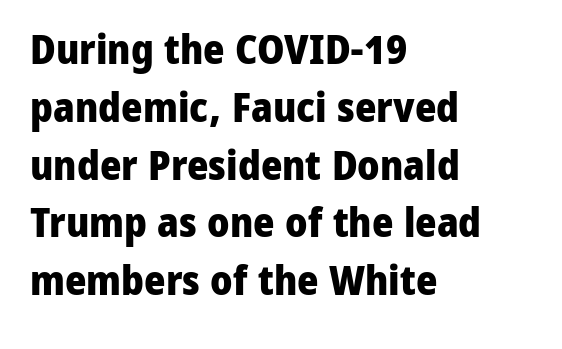
The image shows 41 px heavy sans-serif type, upright; set left-aligned, normal line spacing (1.41x), normal letter spacing, not underlined; low stroke contrast and a medium x-height.
